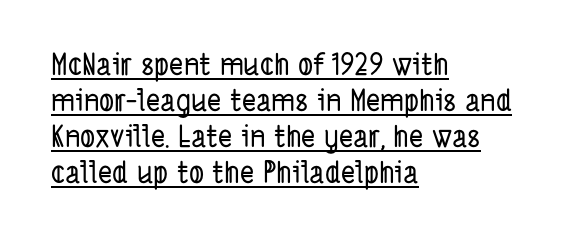
{"serif": "no", "width": "condensed", "stroke_contrast": "low", "x_height": "medium", "monospaced": "no", "underline": "yes", "align": "left", "line_spacing_ratio": 1.2, "letter_spacing": "normal", "letter_spacing_em": 0.0, "glyph_px": 30}
